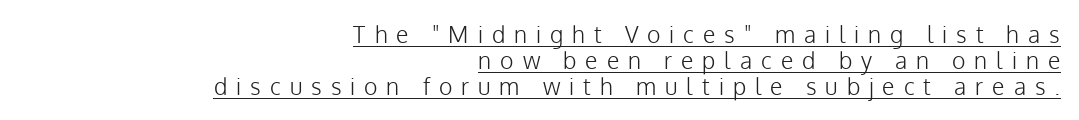
The image shows 23 px text type, upright; set right-aligned, tight line spacing (1.13x), unusually wide letter spacing (+0.39 em), underlined.
